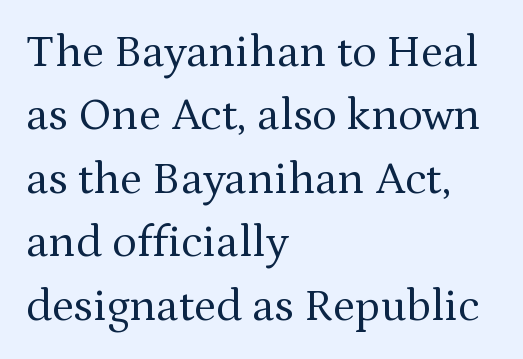
The typography opts for an upright posture over an oblique one. Reading down the block, your eye returns to a fixed left position each line. Weight: in the light-to-regular range. Note the varied advance widths — an 'i' is clearly narrower than an 'm'. The letters carry serifs — small finishing strokes at the ends of their stems.
